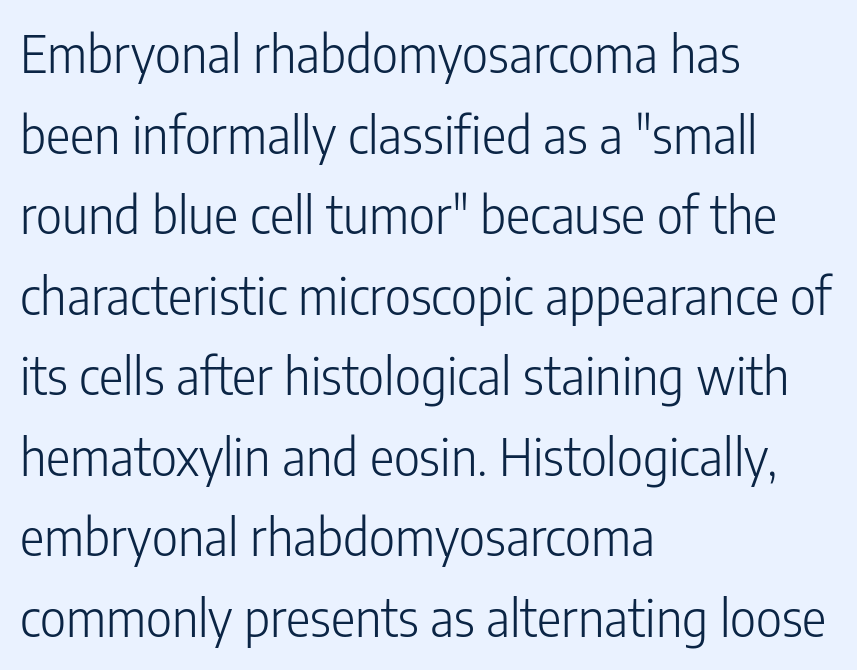
The image shows 51 px light, condensed sans-serif type, upright; set left-aligned, normal line spacing (1.58x), normal letter spacing, not underlined; low stroke contrast and a medium x-height.
